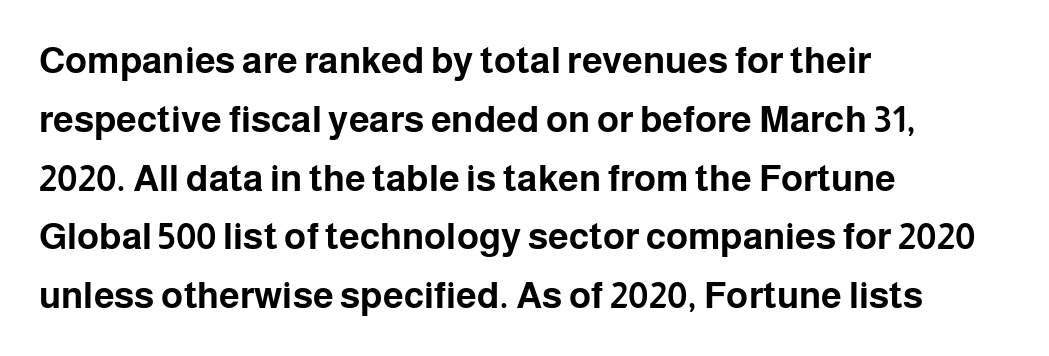
Q: Is the text bold? A: Yes.
Q: Is the text italic (slanted)? A: No, it is upright.
Q: Is the typeface a serif or a sans-serif typeface? A: Sans-serif.
Q: Is the text underlined? A: No.
Q: How is the paragraph aligned? A: Left-aligned.
Q: Is the spacing between letters normal or unusually wide? A: Normal.
Q: Is the spacing between lines tight, normal or loose? A: Normal.
Q: Width (condensed, normal, or wide)? A: Normal.
Q: Stroke contrast? A: Low.
Q: x-height? A: Medium.
Q: Monospaced? A: No.
